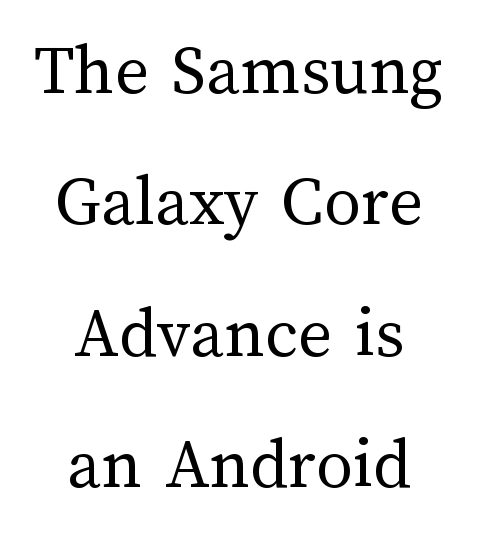
Weight: regular or lighter. You can tell it's not italic because the verticals are truly vertical. This sample uses plain, unmodified letter spacing. One-word summary of the alignment: center. Beneath every word, the page is bare.
